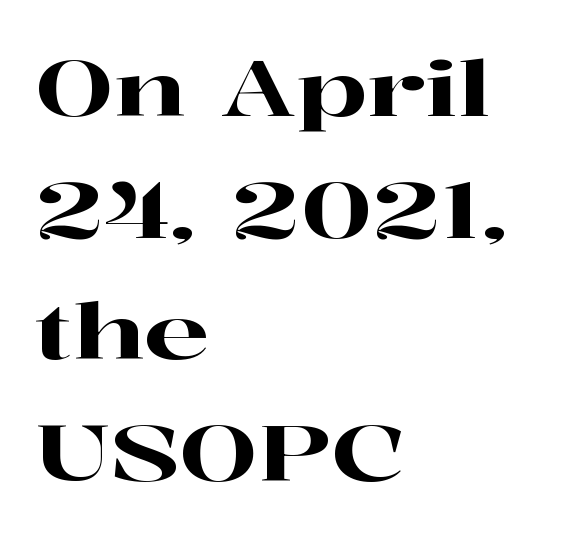
The words here are not underlined. The gaps between neighbouring characters are ordinary and unremarkable. This is the regular roman posture of the typeface. The line-height multiplier appears to be the usual default. One-word summary of the alignment: left. Each letter's strokes conclude with small projecting serifs.
